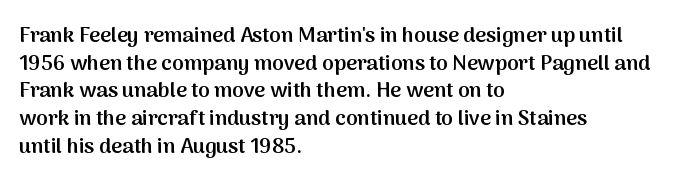
The image shows 21 px text type, upright; set left-aligned, normal line spacing (1.32x), normal letter spacing, not underlined.
